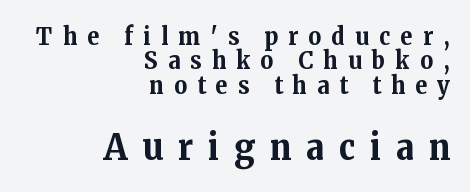
The image shows 37 px bold serif type, upright; set right-aligned, tight line spacing (0.98x), unusually wide letter spacing (+0.41 em), not underlined; the second (bottom) block is 1.48x larger; medium stroke contrast and a medium x-height.
